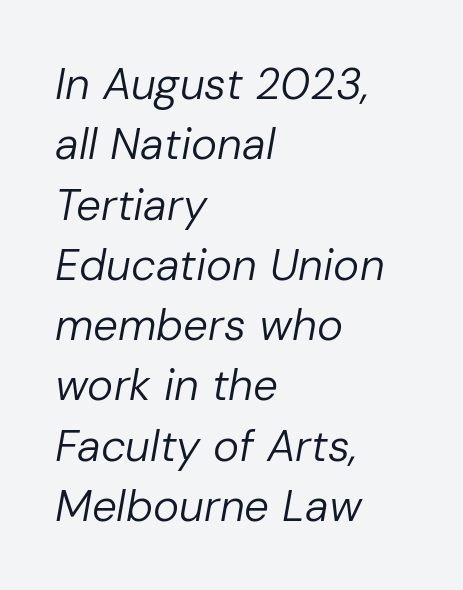
Q: Is the text bold? A: No.
Q: Is the text italic (slanted)? A: Yes, it leans right by about 10 degrees.
Q: Is the text underlined? A: No.
Q: How is the paragraph aligned? A: Left-aligned.
Q: Is the spacing between letters normal or unusually wide? A: Normal.
Q: Is the spacing between lines tight, normal or loose? A: Normal.
Q: Width (condensed, normal, or wide)? A: Normal.
Q: Stroke contrast? A: Low.
Q: x-height? A: Medium.
Q: Monospaced? A: No.
